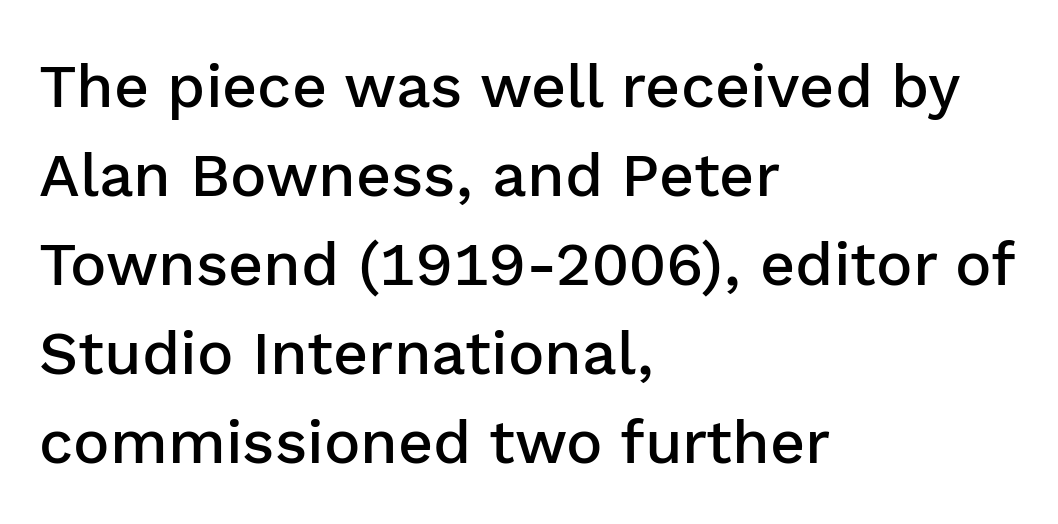
You could call the tracking neutral — neither tight nor loose. The passage shown is typed in a proportional face where columns would drift. In terms of posture, this sample is upright. The font is running at a semibold setting, under full bold. The space directly below the letters is spotless. Baseline-to-baseline distance is the conventional proportion of letter height.
